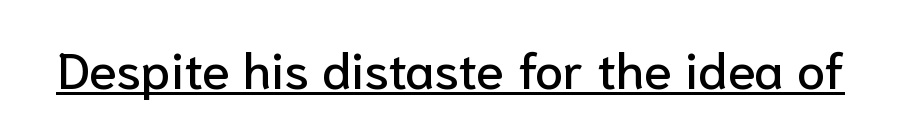
The image shows 51 px sans-serif type, upright; set normal letter spacing, underlined; low stroke contrast and a medium x-height.
